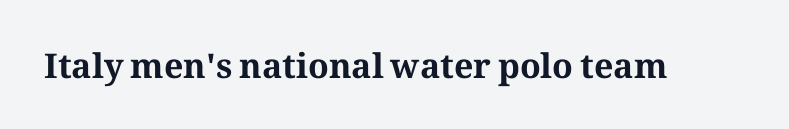
Here the designer chose a conventional face with non-uniform glyph widths. This sample uses an upright cut, with every glyph sitting square on the baseline. Just letters on the line, the space beneath them empty. The font family rendered here belongs to the serif group. Letter spacing: default. The font is running at its bold setting.
